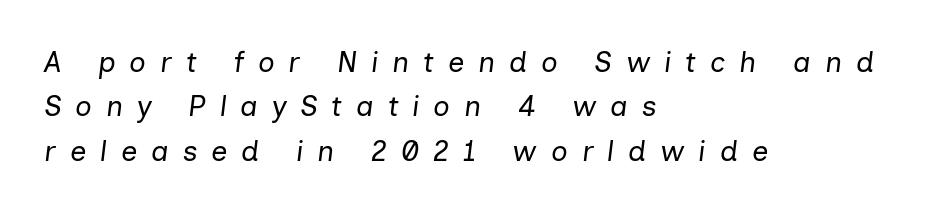
{"italic": "yes", "lean": "right", "slant_degrees": 7, "bold": "no", "weight": "regular", "width": "normal", "stroke_contrast": "low", "x_height": "medium", "monospaced": "no", "underline": "no", "align": "left", "line_spacing": "normal", "line_spacing_ratio": 1.53, "letter_spacing": "wide", "letter_spacing_em": 0.48, "glyph_px": 29}
